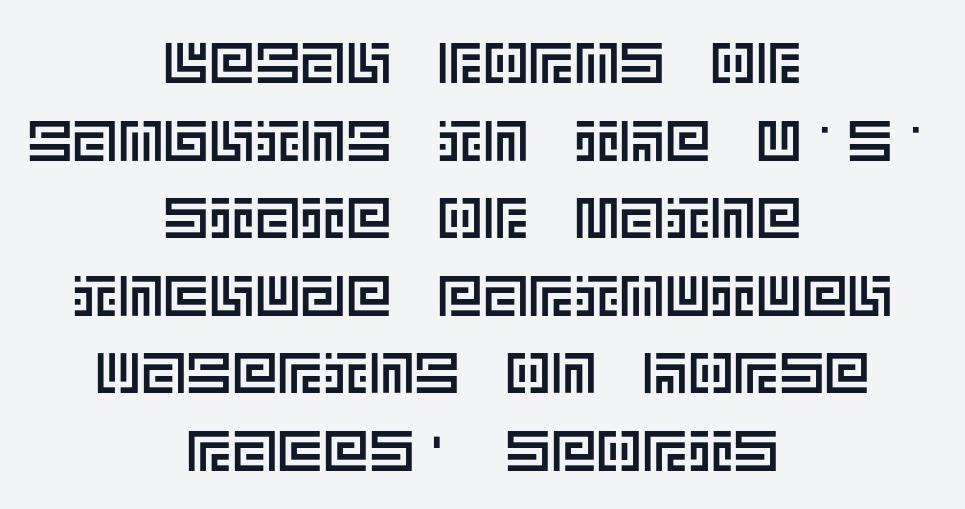
Q: Is the text italic (slanted)? A: No, it is upright.
Q: Is the text underlined? A: No.
Q: How is the paragraph aligned? A: Centered.
Q: Is the spacing between letters normal or unusually wide? A: Normal.
Q: Is the spacing between lines tight, normal or loose? A: Normal.
Q: Width (condensed, normal, or wide)? A: Normal.
Q: x-height? A: Large.
